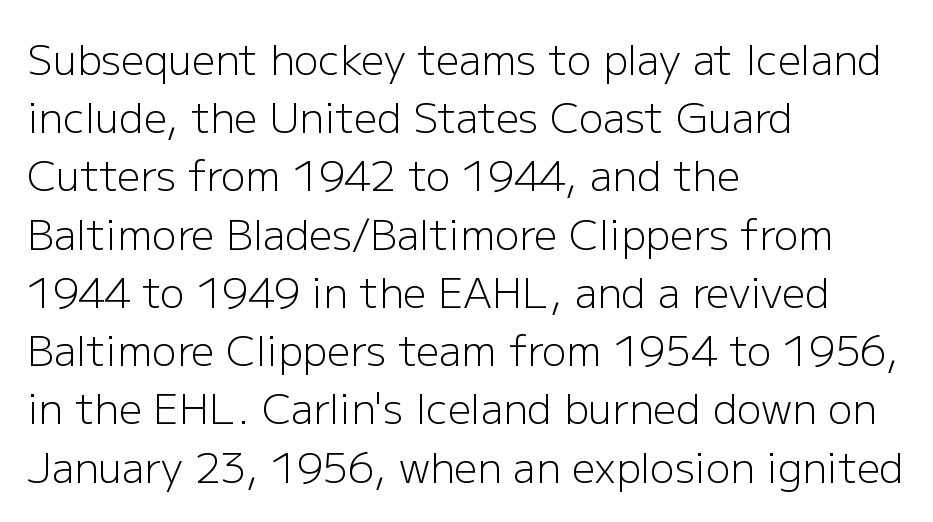
These glyphs show unthickened strokes, regular width or finer. Standard letterfit; no display-style spreading of the glyphs. Is there much room between lines? A standard amount, neither cramped nor airy. Line beginnings align vertically; line endings do not. The passage shown is not underscored anywhere.
